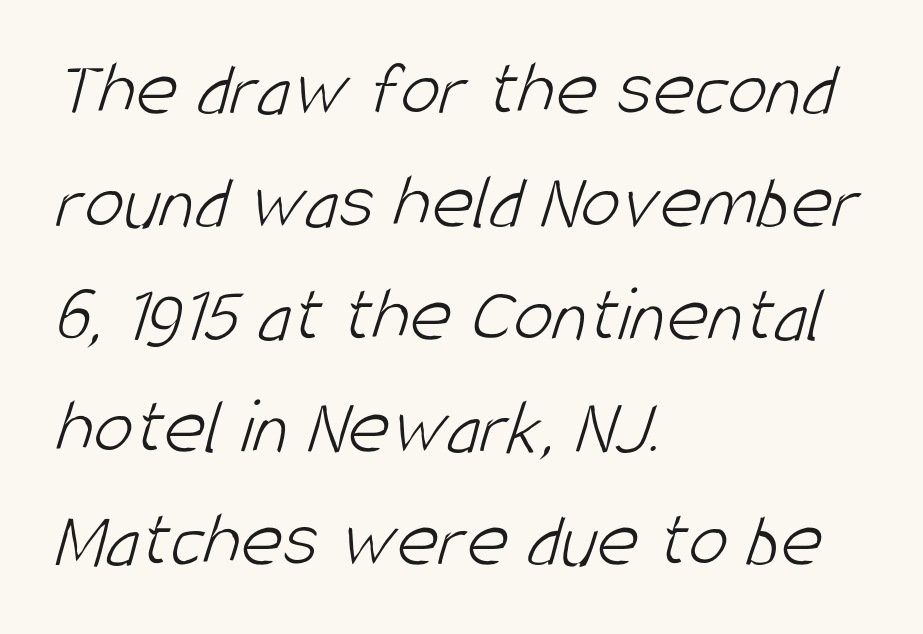
Q: Is the text bold? A: No.
Q: Is the typeface a serif or a sans-serif typeface? A: Sans-serif.
Q: Is the text underlined? A: No.
Q: How is the paragraph aligned? A: Left-aligned.
Q: Is the spacing between letters normal or unusually wide? A: Normal.
Q: Is the spacing between lines tight, normal or loose? A: Normal.
Q: Width (condensed, normal, or wide)? A: Condensed.
Q: Stroke contrast? A: Low.
Q: x-height? A: Large.
Q: Monospaced? A: No.
